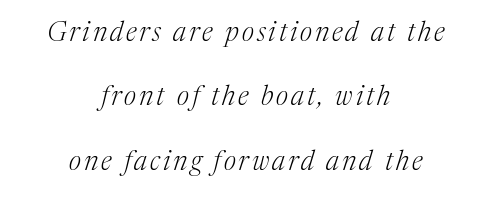
Q: Is the text bold? A: No.
Q: Is the text italic (slanted)? A: Yes, it leans right by about 17 degrees.
Q: Is the text underlined? A: No.
Q: How is the paragraph aligned? A: Centered.
Q: Is the spacing between lines tight, normal or loose? A: Loose.
